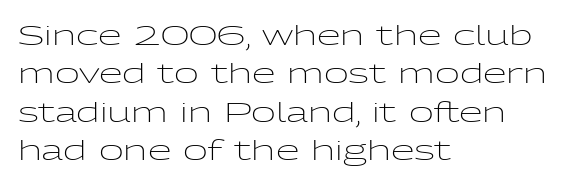
The image shows 27 px text type, upright; set left-aligned, normal line spacing (1.42x), normal letter spacing, not underlined.
